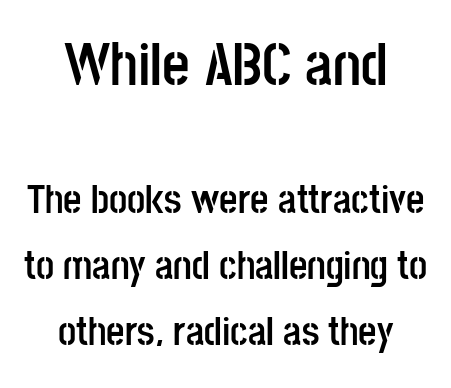
{"serif": "no", "italic": "no", "bold": "yes", "weight": "semibold", "width": "condensed", "stroke_contrast": "low", "x_height": "large", "monospaced": "no", "underline": "no", "align": "center", "line_spacing": "normal", "line_spacing_ratio": 1.66, "letter_spacing": "normal", "letter_spacing_em": 0.0, "larger_block": "first", "size_ratio": 1.5, "glyph_px": 60}
